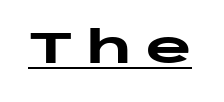
{"serif": "no", "italic": "no", "bold": "yes", "weight": "heavy", "width": "wide", "stroke_contrast": "low", "x_height": "large", "monospaced": "no", "underline": "yes", "letter_spacing": "wide", "letter_spacing_em": 0.31, "glyph_px": 44}
